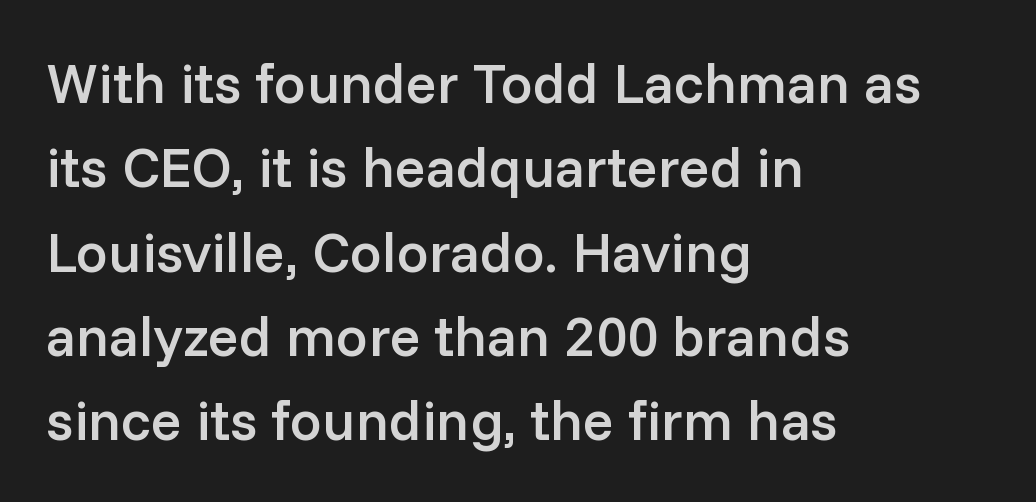
Q: Is the text bold? A: Semi-bold.
Q: Is the text italic (slanted)? A: No, it is upright.
Q: Is the typeface a serif or a sans-serif typeface? A: Sans-serif.
Q: Is the text underlined? A: No.
Q: How is the paragraph aligned? A: Left-aligned.
Q: Is the spacing between letters normal or unusually wide? A: Normal.
Q: Is the spacing between lines tight, normal or loose? A: Normal.
Q: Width (condensed, normal, or wide)? A: Normal.
Q: Stroke contrast? A: Low.
Q: x-height? A: Medium.
Q: Monospaced? A: No.
